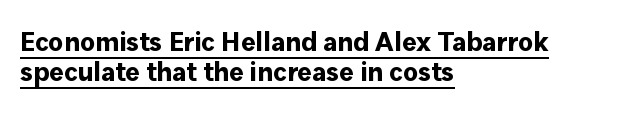
The image shows 27 px bold type, upright; set left-aligned, tight line spacing (1.12x), normal letter spacing, underlined.
